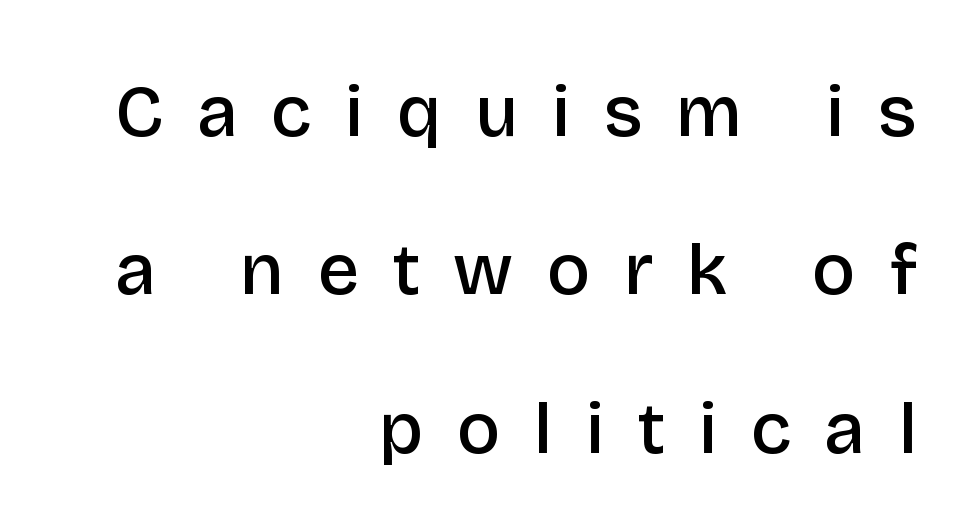
{"serif": "no", "italic": "no", "bold": "semi", "weight": "semibold", "width": "normal", "stroke_contrast": "low", "x_height": "large", "monospaced": "no", "underline": "no", "align": "right", "line_spacing": "loose", "line_spacing_ratio": 2.17, "letter_spacing": "wide", "letter_spacing_em": 0.46, "glyph_px": 73}
